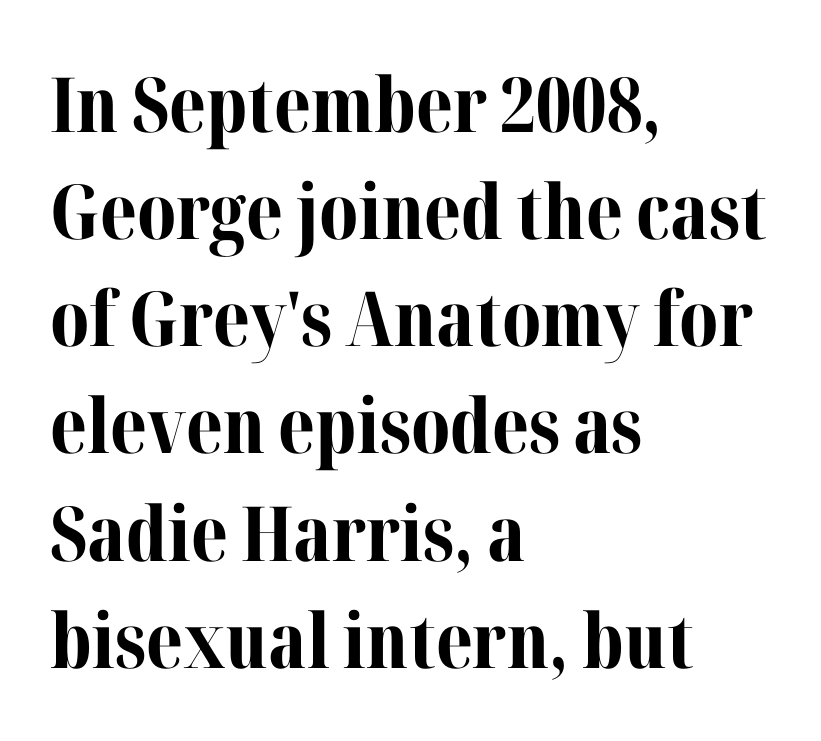
{"serif": "yes", "italic": "no", "bold": "yes", "weight": "bold", "width": "normal", "stroke_contrast": "medium", "x_height": "medium", "monospaced": "no", "underline": "no", "align": "left", "line_spacing": "normal", "line_spacing_ratio": 1.41, "letter_spacing": "normal", "letter_spacing_em": 0.0, "glyph_px": 76}
